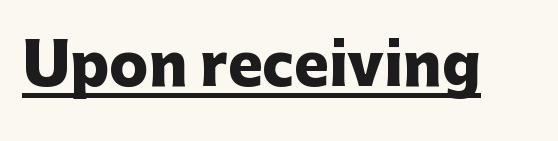
{"serif": "no", "italic": "no", "bold": "yes", "weight": "heavy", "width": "normal", "stroke_contrast": "low", "x_height": "medium", "monospaced": "no", "underline": "yes", "letter_spacing": "normal", "letter_spacing_em": 0.0, "glyph_px": 58}
